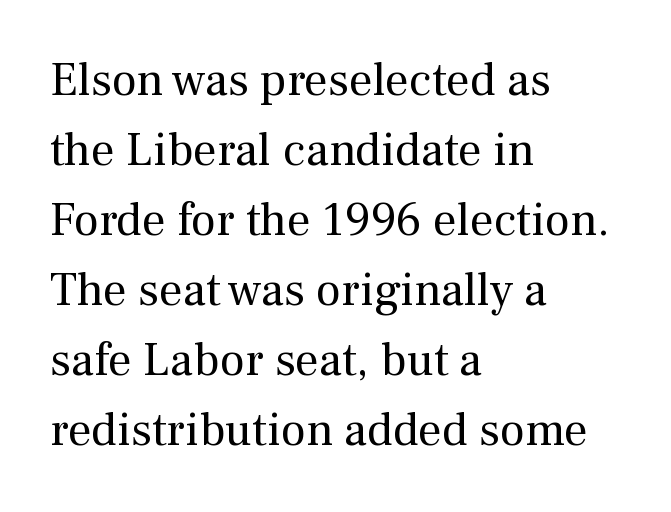
The image shows 47 px regular-weight serif type, upright; set left-aligned, normal line spacing (1.49x), normal letter spacing, not underlined; medium stroke contrast and a medium x-height.
